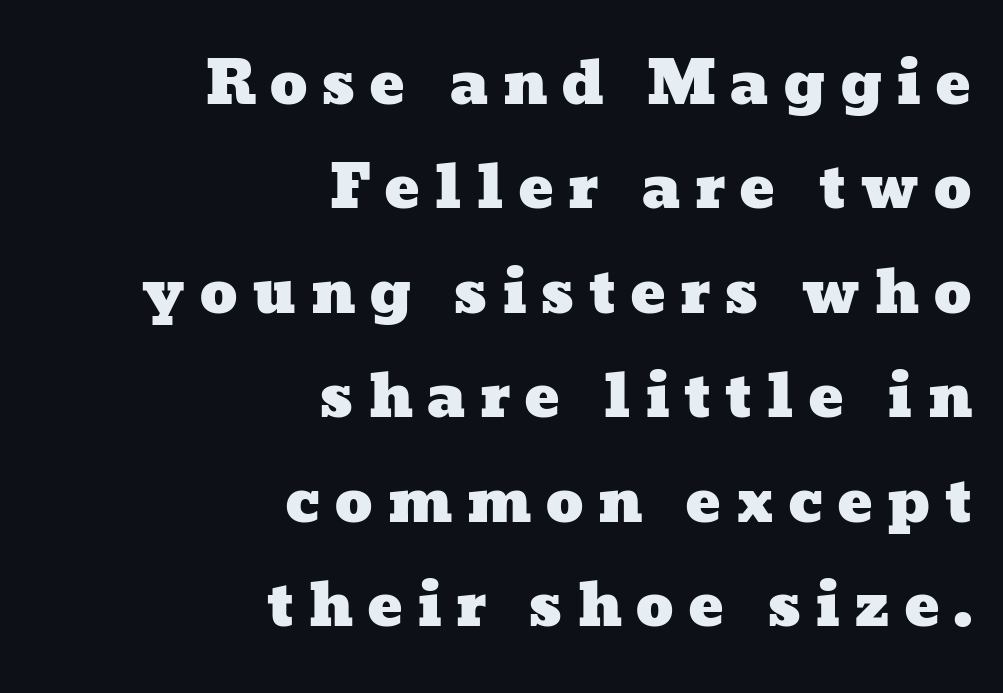
Just letters on the line, the space beneath them empty. The face used here is proportionally spaced, like ordinary book or web type. Alignment: flush right. You could only call the tracking loose — the letters float apart.
